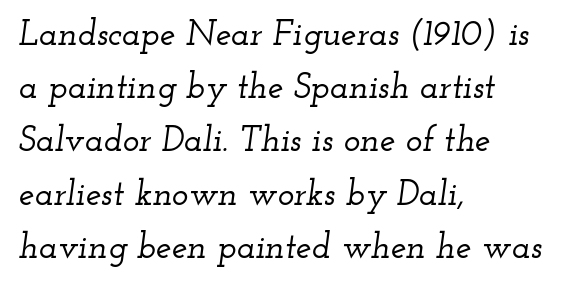
The image shows 35 px wide serif type, italic (leaning right); set left-aligned, normal line spacing (1.52x), normal letter spacing, not underlined; low stroke contrast and a small x-height.
